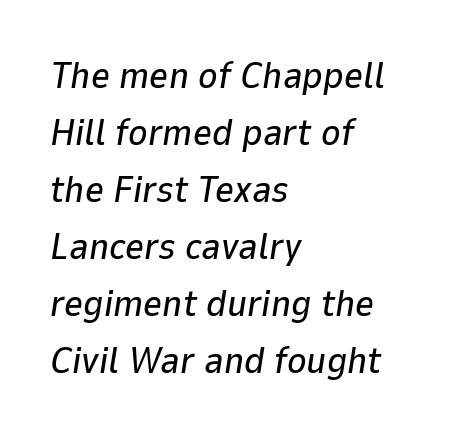
The image shows 37 px text type, italic (leaning right); set left-aligned, normal line spacing (1.54x), normal letter spacing, not underlined; low stroke contrast and a medium x-height.
